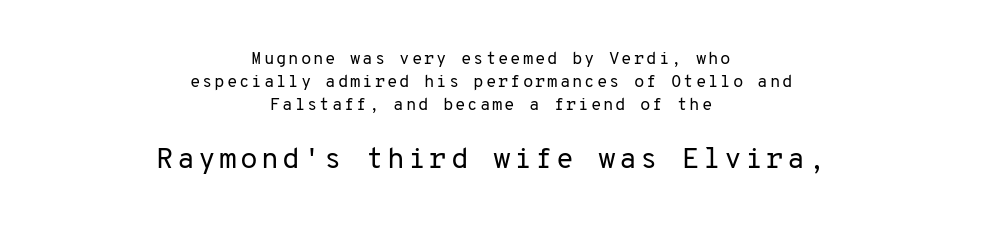
Descenders hang freely into open space. The typeface chosen for these lines omits serifs. Upright lettering throughout. Leftover space on each line is divided equally before and after the words. The passage shown stacks its lines at a standard gap. The lower block of text is set noticeably larger than the block above it.
